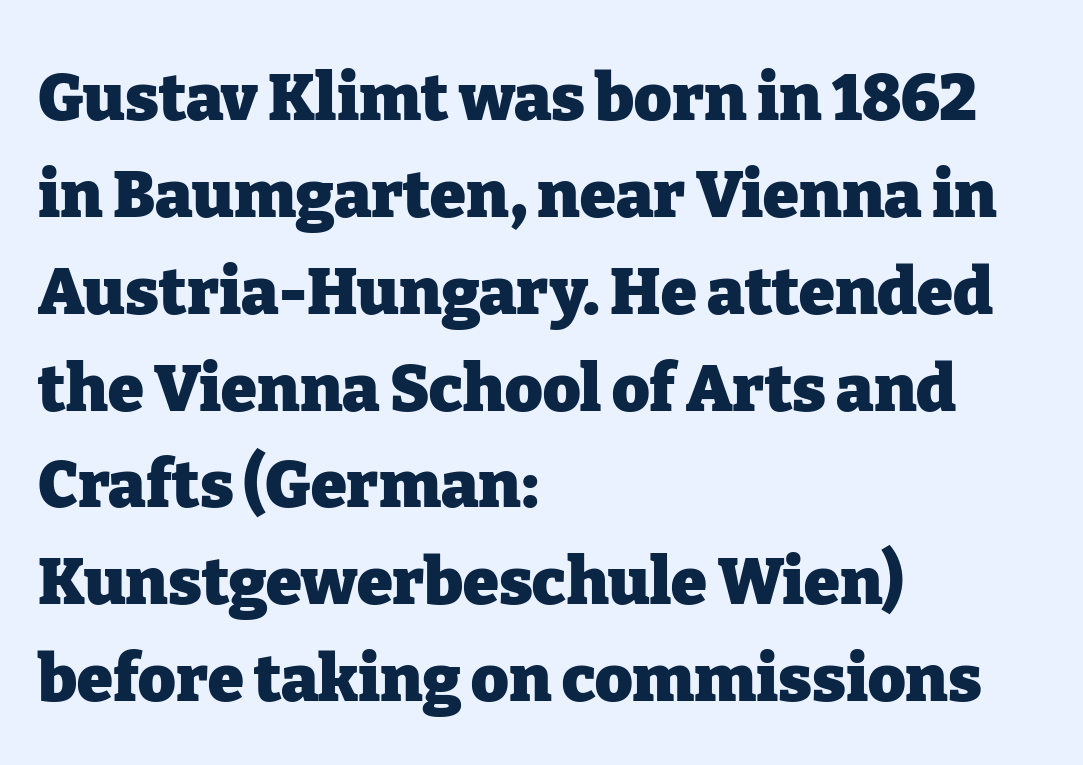
{"serif": "yes", "italic": "no", "bold": "yes", "weight": "heavy", "width": "normal", "stroke_contrast": "low", "x_height": "medium", "monospaced": "no", "underline": "no", "align": "left", "line_spacing": "normal", "line_spacing_ratio": 1.49, "letter_spacing": "normal", "letter_spacing_em": 0.0, "glyph_px": 65}
